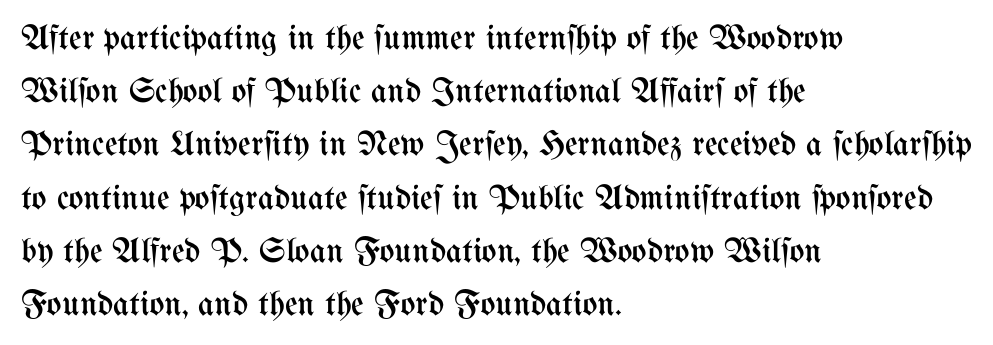
Every row of glyphs begins at an identical x-position on the left. Look at the tracking — it's just the regular setting, nothing added. Underline: absent. Spacing verdict: proportional, widths tailored to each character. Normally led — the rows are evenly, conventionally spaced. Vertical stems look standard width or narrower in stroke.
